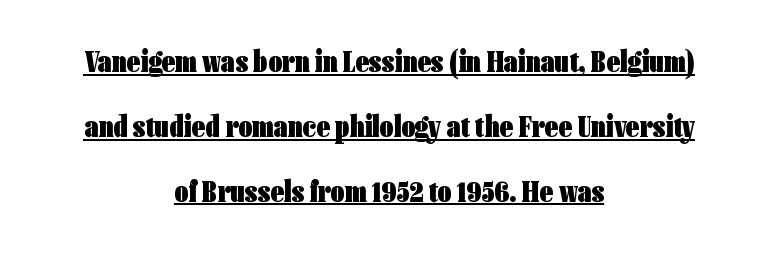
{"serif": "no", "italic": "no", "bold": "yes", "weight": "heavy", "width": "condensed", "stroke_contrast": "low", "x_height": "medium", "monospaced": "no", "underline": "yes", "align": "center", "line_spacing": "loose", "line_spacing_ratio": 2.16, "letter_spacing": "normal", "letter_spacing_em": 0.0, "glyph_px": 30}
